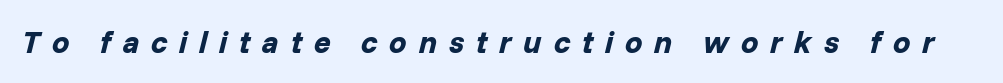
Q: Is the text bold? A: Yes.
Q: Is the text italic (slanted)? A: Yes, it leans right by about 14 degrees.
Q: Is the text underlined? A: No.
Q: Is the spacing between letters normal or unusually wide? A: Unusually wide.
Q: Width (condensed, normal, or wide)? A: Normal.
Q: Stroke contrast? A: Low.
Q: x-height? A: Medium.
Q: Monospaced? A: No.
